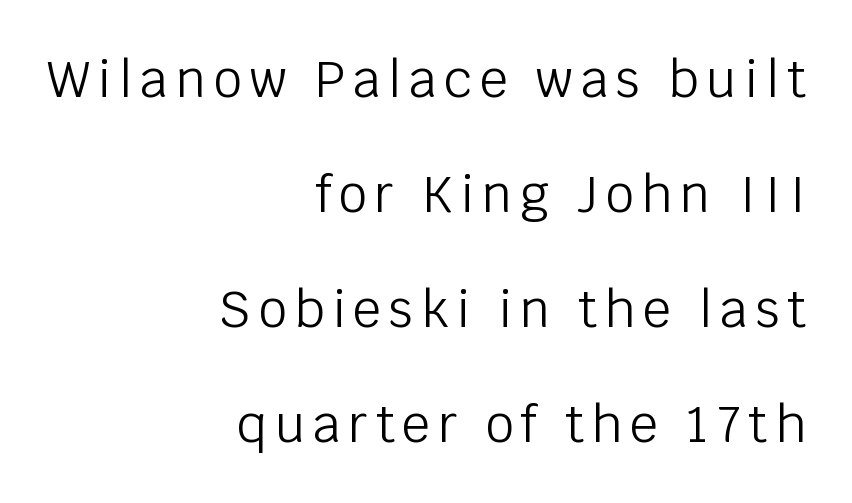
Q: Is the text bold? A: No.
Q: Is the text italic (slanted)? A: No, it is upright.
Q: Is the typeface a serif or a sans-serif typeface? A: Sans-serif.
Q: Is the text underlined? A: No.
Q: How is the paragraph aligned? A: Right-aligned.
Q: Is the spacing between lines tight, normal or loose? A: Loose.
Q: Width (condensed, normal, or wide)? A: Normal.
Q: Stroke contrast? A: Low.
Q: x-height? A: Large.
Q: Monospaced? A: No.
